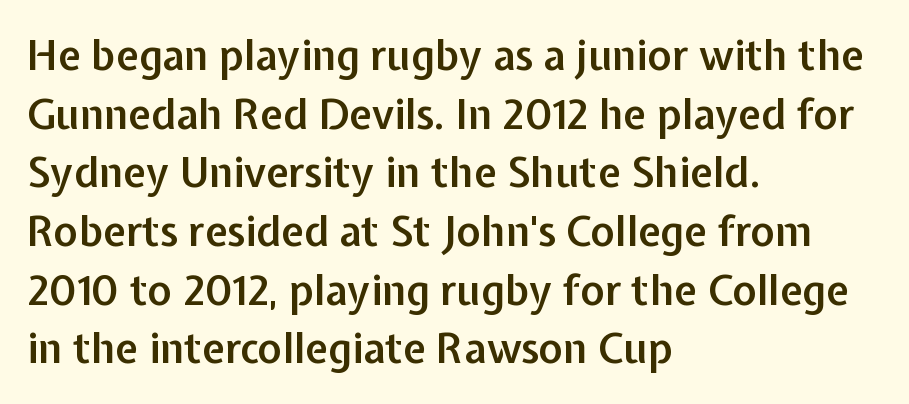
{"serif": "no", "italic": "no", "bold": "semi", "weight": "semibold", "width": "normal", "stroke_contrast": "low", "x_height": "medium", "monospaced": "no", "underline": "no", "align": "left", "line_spacing": "normal", "line_spacing_ratio": 1.43, "letter_spacing": "normal", "letter_spacing_em": 0.0, "glyph_px": 41}
